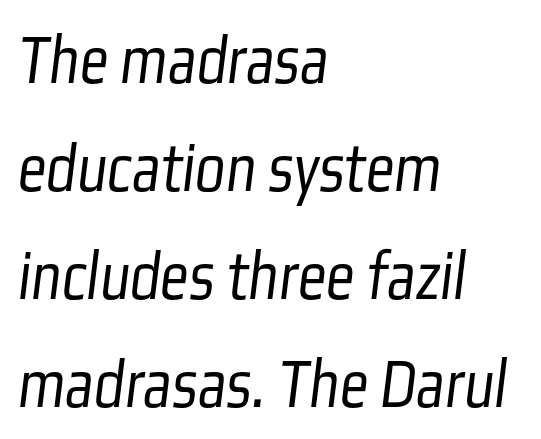
Words appear dense and cohesive because spacing is normal. The strokes carry an ordinary text weight at most. The ragged edge is on the right, which tells us the setting is flush left. Quick note: underline off.
